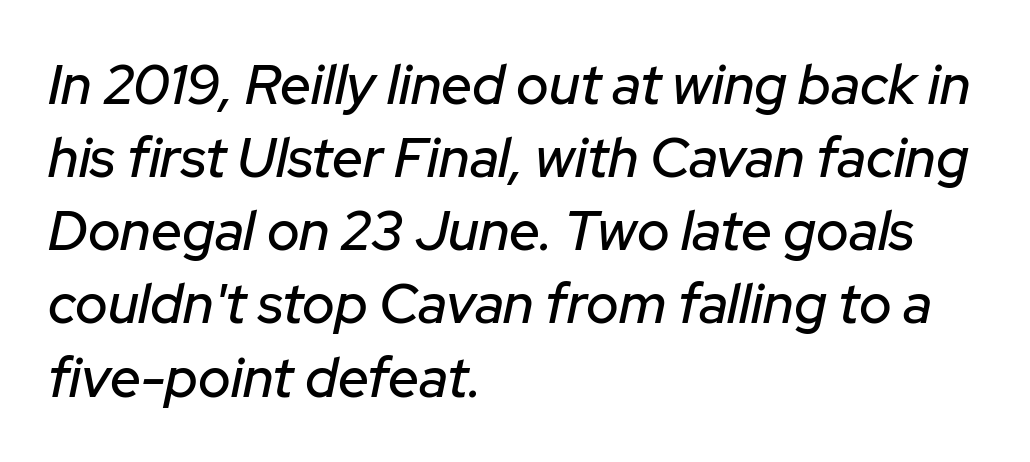
The image shows 55 px text type, italic (leaning right); set left-aligned, normal line spacing (1.33x), normal letter spacing, not underlined; low stroke contrast and a medium x-height.
